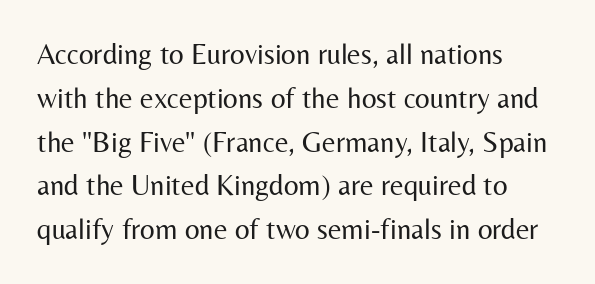
The image shows 29 px regular-weight sans-serif type, upright; set left-aligned, normal line spacing (1.51x), normal letter spacing, not underlined; medium stroke contrast and a medium x-height.
